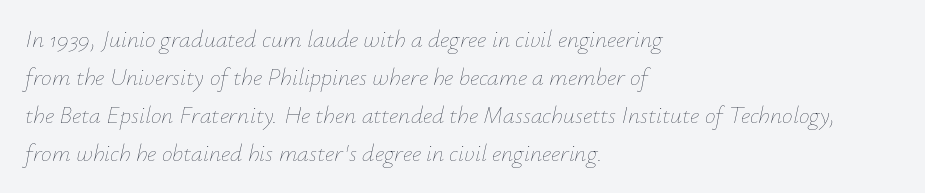
The image shows 24 px text type, italic (leaning right); set left-aligned, normal line spacing (1.58x), normal letter spacing, not underlined.
